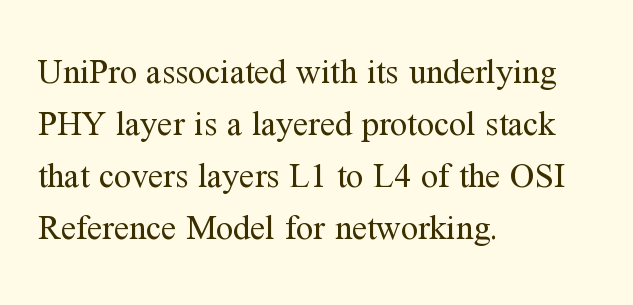
{"serif": "yes", "italic": "no", "bold": "no", "weight": "regular", "width": "normal", "stroke_contrast": "medium", "x_height": "medium", "monospaced": "no", "underline": "no", "align": "left", "line_spacing": "normal", "line_spacing_ratio": 1.53, "letter_spacing": "normal", "letter_spacing_em": 0.0, "glyph_px": 34}
